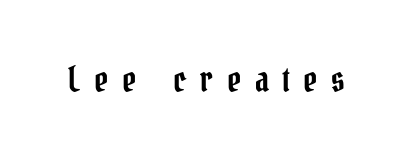
Q: Is the text italic (slanted)? A: No, it is upright.
Q: Is the typeface a serif or a sans-serif typeface? A: Serif.
Q: Is the text underlined? A: No.
Q: Is the spacing between letters normal or unusually wide? A: Unusually wide.
Q: Width (condensed, normal, or wide)? A: Condensed.
Q: Stroke contrast? A: Low.
Q: x-height? A: Medium.
Q: Monospaced? A: No.
